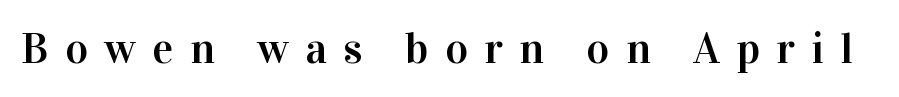
Q: Is the text italic (slanted)? A: No, it is upright.
Q: Is the typeface a serif or a sans-serif typeface? A: Serif.
Q: Is the text underlined? A: No.
Q: Is the spacing between letters normal or unusually wide? A: Unusually wide.
Q: Width (condensed, normal, or wide)? A: Normal.
Q: Stroke contrast? A: High.
Q: x-height? A: Medium.
Q: Monospaced? A: No.
